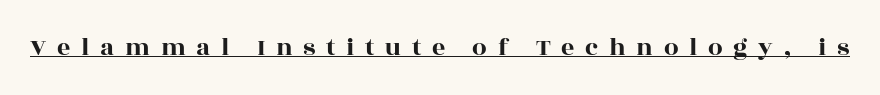
{"italic": "no", "underline": "yes", "letter_spacing": "wide", "letter_spacing_em": 0.41, "glyph_px": 26}
